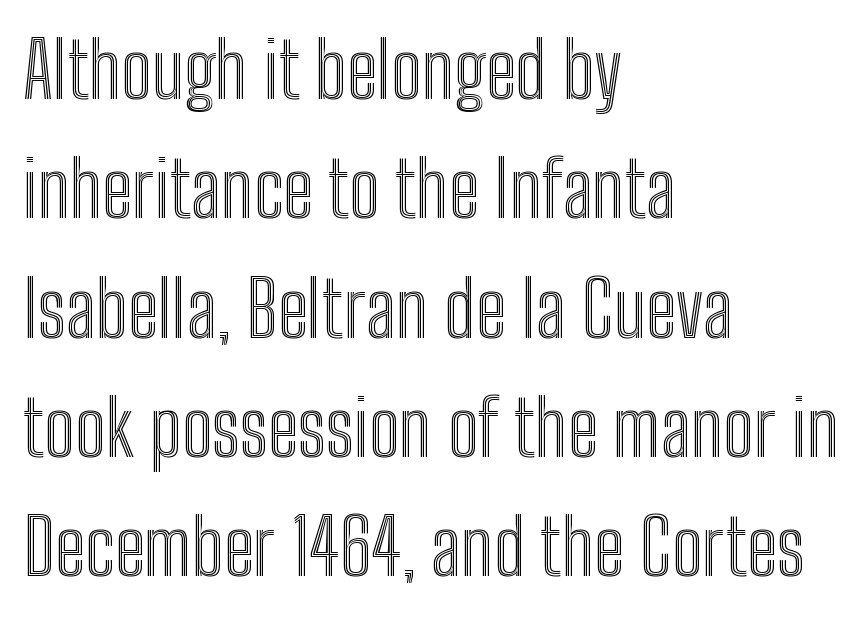
Anything drawn beneath the words? Only blank space. Does the leading feel generous? No, just average. Does extra space separate the letters? No, they use regular spacing. In CSS terms this would be text-align: left.
